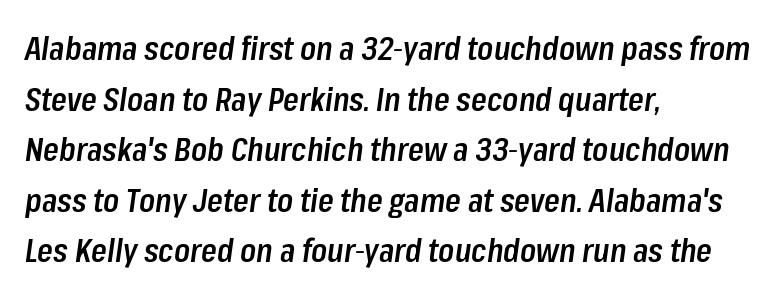
{"italic": "yes", "lean": "right", "slant_degrees": 8, "bold": "semi", "weight": "semibold", "width": "condensed", "stroke_contrast": "low", "x_height": "medium", "monospaced": "no", "underline": "no", "align": "left", "line_spacing": "normal", "line_spacing_ratio": 1.58, "letter_spacing": "normal", "letter_spacing_em": 0.0, "glyph_px": 32}
